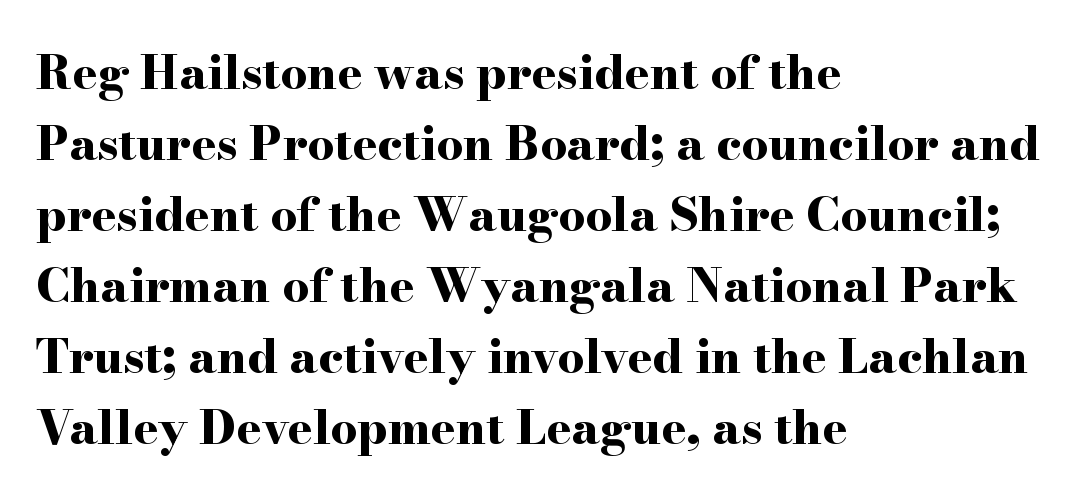
The image shows 47 px bold, wide serif type, upright; set left-aligned, normal line spacing (1.51x), normal letter spacing, not underlined; high stroke contrast and a small x-height.
